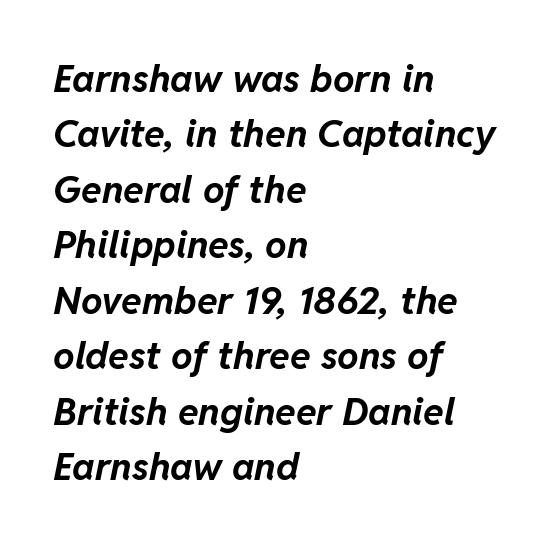
The image shows 38 px bold type, italic (leaning right); set left-aligned, normal line spacing (1.46x), normal letter spacing, not underlined; low stroke contrast and a medium x-height.
